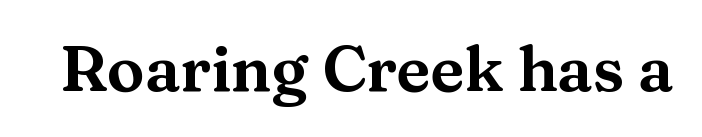
{"serif": "yes", "italic": "no", "width": "wide", "stroke_contrast": "medium", "x_height": "medium", "monospaced": "no", "underline": "no", "letter_spacing": "normal", "letter_spacing_em": 0.0, "glyph_px": 63}
